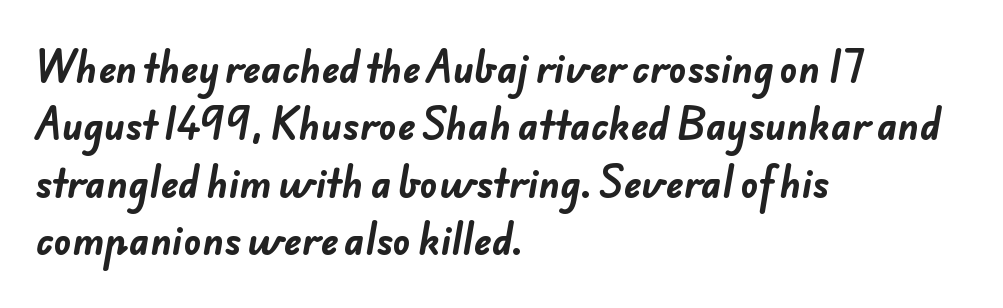
Q: Is the text bold? A: Yes.
Q: Is the typeface a serif or a sans-serif typeface? A: Sans-serif.
Q: Is the text underlined? A: No.
Q: How is the paragraph aligned? A: Left-aligned.
Q: Is the spacing between letters normal or unusually wide? A: Normal.
Q: Is the spacing between lines tight, normal or loose? A: Normal.
Q: Width (condensed, normal, or wide)? A: Normal.
Q: Stroke contrast? A: Low.
Q: x-height? A: Small.
Q: Monospaced? A: No.
